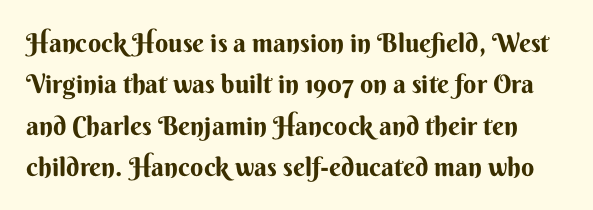
Q: Is the text bold? A: Yes.
Q: Is the text italic (slanted)? A: No, it is upright.
Q: Is the text underlined? A: No.
Q: Is the spacing between letters normal or unusually wide? A: Normal.
Q: Is the spacing between lines tight, normal or loose? A: Normal.
